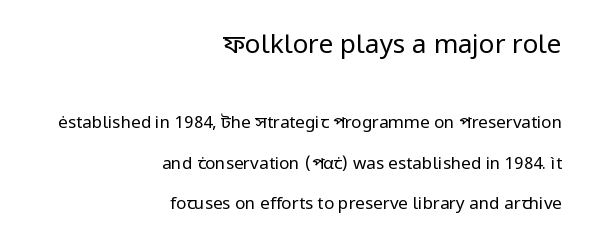
Q: Is the text bold? A: No.
Q: Is the text italic (slanted)? A: No, it is upright.
Q: Is the text underlined? A: No.
Q: How is the paragraph aligned? A: Right-aligned.
Q: Is the spacing between letters normal or unusually wide? A: Normal.
Q: Is the spacing between lines tight, normal or loose? A: Loose.
Q: Which block of text is set in a larger size, the first (top) or the second (bottom)? A: The first (top) one.
